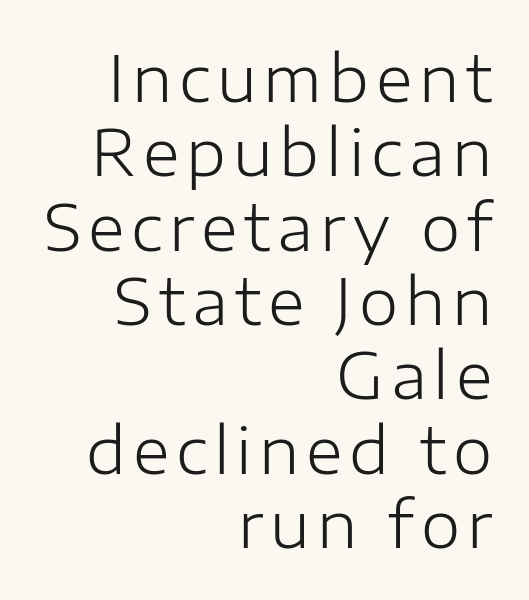
Q: Is the text bold? A: No.
Q: Is the text italic (slanted)? A: No, it is upright.
Q: Is the typeface a serif or a sans-serif typeface? A: Sans-serif.
Q: Is the text underlined? A: No.
Q: How is the paragraph aligned? A: Right-aligned.
Q: Width (condensed, normal, or wide)? A: Normal.
Q: Stroke contrast? A: Low.
Q: x-height? A: Medium.
Q: Monospaced? A: No.
